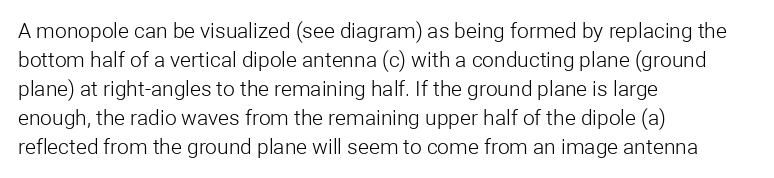
{"italic": "no", "bold": "no", "underline": "no", "align": "left", "line_spacing": "normal", "line_spacing_ratio": 1.38, "letter_spacing": "normal", "letter_spacing_em": 0.0, "glyph_px": 21}
